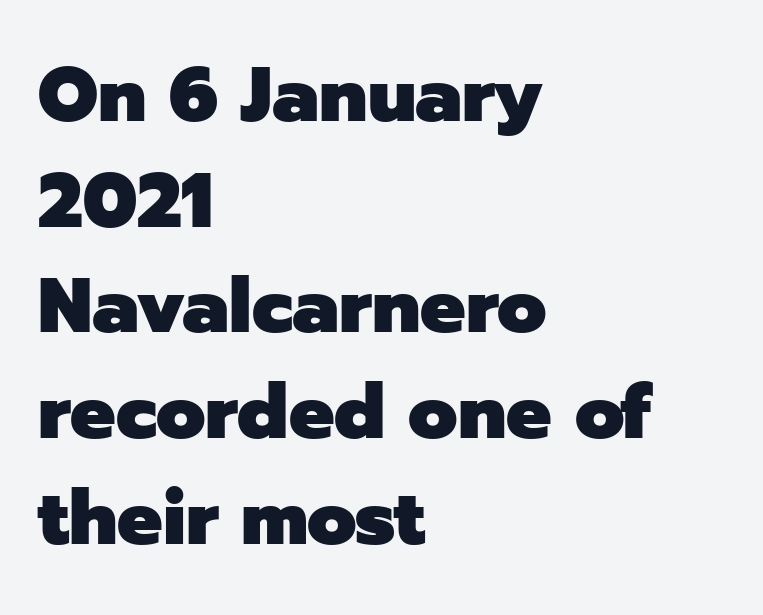
{"serif": "no", "italic": "no", "bold": "yes", "weight": "heavy", "width": "normal", "stroke_contrast": "low", "x_height": "medium", "monospaced": "no", "underline": "no", "align": "left", "line_spacing": "normal", "line_spacing_ratio": 1.39, "letter_spacing": "normal", "letter_spacing_em": 0.0, "glyph_px": 76}
